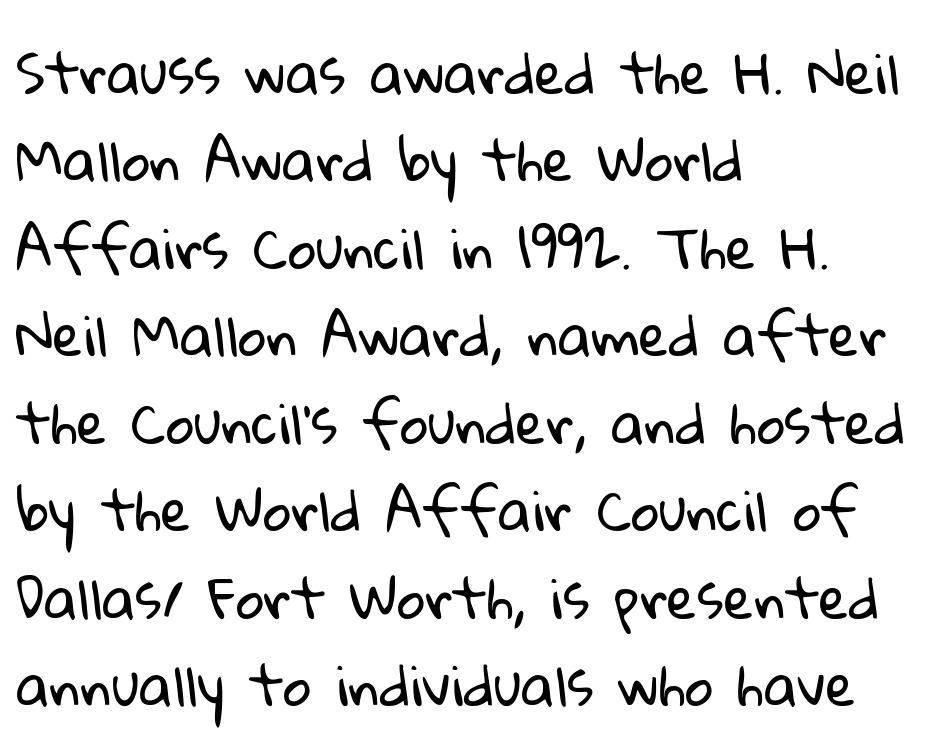
Which margin do the lines hug? The left one — the right edge is uneven. Note: no serifs on the glyphs. Baseline-to-baseline distance is the conventional proportion of letter height. Character widths vary here, with narrow letters taking less room than wide ones. The zone under the glyphs is completely vacant.
